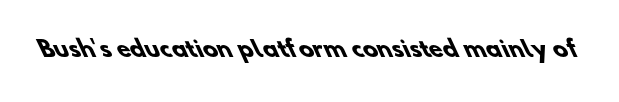
{"bold": "yes", "underline": "no", "letter_spacing": "normal", "letter_spacing_em": 0.0, "glyph_px": 22}
